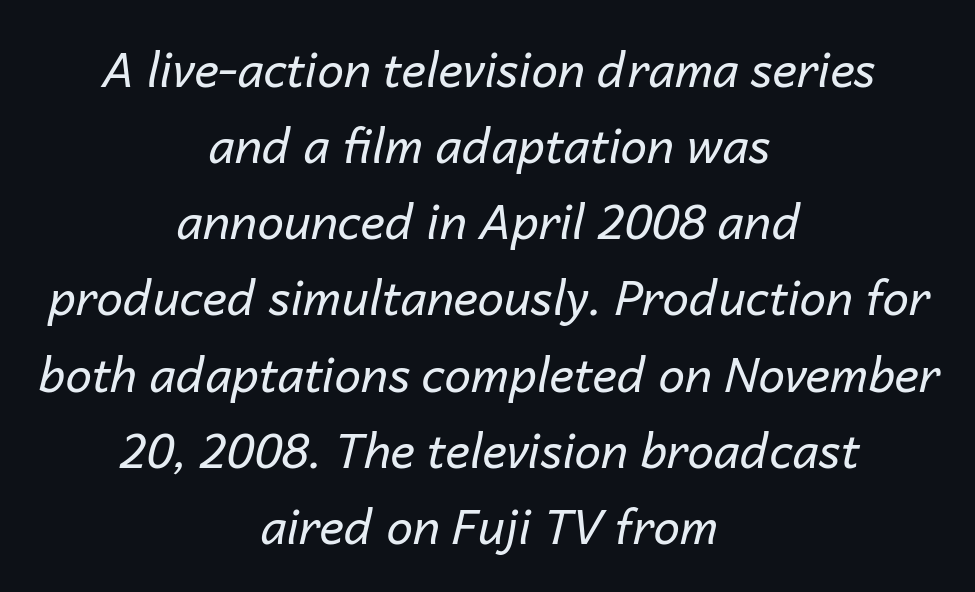
{"italic": "yes", "lean": "right", "slant_degrees": 14, "bold": "no", "weight": "regular", "width": "normal", "stroke_contrast": "low", "x_height": "medium", "monospaced": "no", "underline": "no", "align": "center", "line_spacing": "normal", "line_spacing_ratio": 1.62, "letter_spacing": "normal", "letter_spacing_em": 0.0, "glyph_px": 47}
